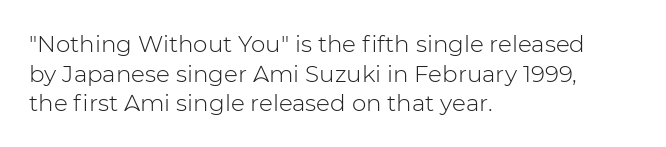
The image shows 23 px text type, upright; set left-aligned, normal line spacing (1.29x), normal letter spacing, not underlined.
